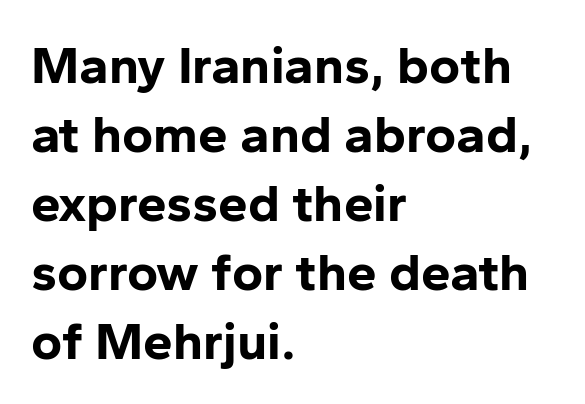
Q: Is the text bold? A: Yes.
Q: Is the text italic (slanted)? A: No, it is upright.
Q: Is the typeface a serif or a sans-serif typeface? A: Sans-serif.
Q: Is the text underlined? A: No.
Q: How is the paragraph aligned? A: Left-aligned.
Q: Is the spacing between letters normal or unusually wide? A: Normal.
Q: Is the spacing between lines tight, normal or loose? A: Normal.
Q: Width (condensed, normal, or wide)? A: Normal.
Q: Stroke contrast? A: Low.
Q: x-height? A: Medium.
Q: Monospaced? A: No.
